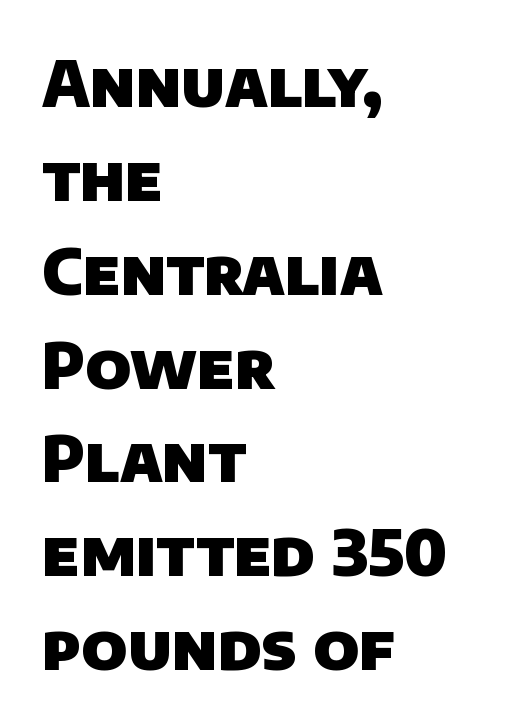
Q: Is the text bold? A: Yes.
Q: Is the typeface a serif or a sans-serif typeface? A: Sans-serif.
Q: Is the text underlined? A: No.
Q: How is the paragraph aligned? A: Left-aligned.
Q: Is the spacing between letters normal or unusually wide? A: Normal.
Q: Is the spacing between lines tight, normal or loose? A: Normal.
Q: Width (condensed, normal, or wide)? A: Normal.
Q: Stroke contrast? A: Low.
Q: x-height? A: Large.
Q: Monospaced? A: No.
